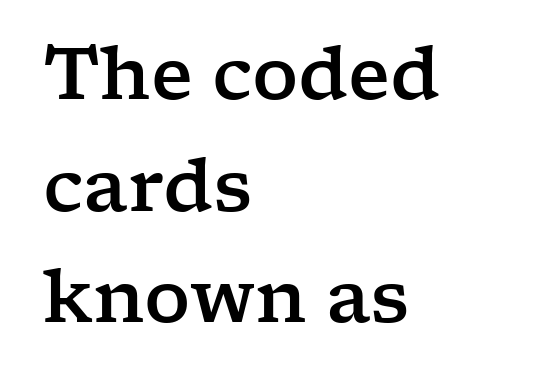
Q: Is the text italic (slanted)? A: No, it is upright.
Q: Is the typeface a serif or a sans-serif typeface? A: Serif.
Q: Is the text underlined? A: No.
Q: How is the paragraph aligned? A: Left-aligned.
Q: Is the spacing between letters normal or unusually wide? A: Normal.
Q: Is the spacing between lines tight, normal or loose? A: Normal.
Q: Width (condensed, normal, or wide)? A: Wide.
Q: Stroke contrast? A: Low.
Q: x-height? A: Medium.
Q: Monospaced? A: No.
